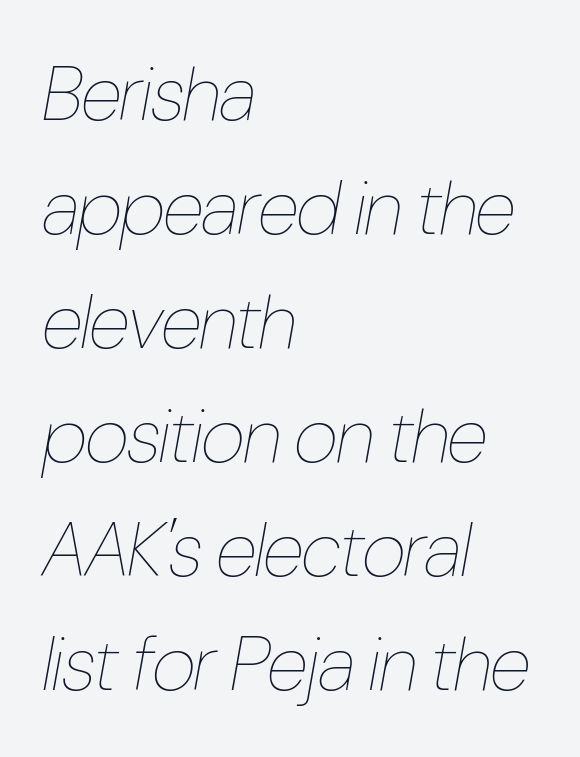
{"italic": "yes", "lean": "right", "slant_degrees": 10, "bold": "no", "weight": "thin", "width": "condensed", "stroke_contrast": "low", "x_height": "medium", "monospaced": "no", "underline": "no", "align": "left", "line_spacing": "normal", "line_spacing_ratio": 1.48, "letter_spacing": "normal", "letter_spacing_em": 0.0, "glyph_px": 77}
